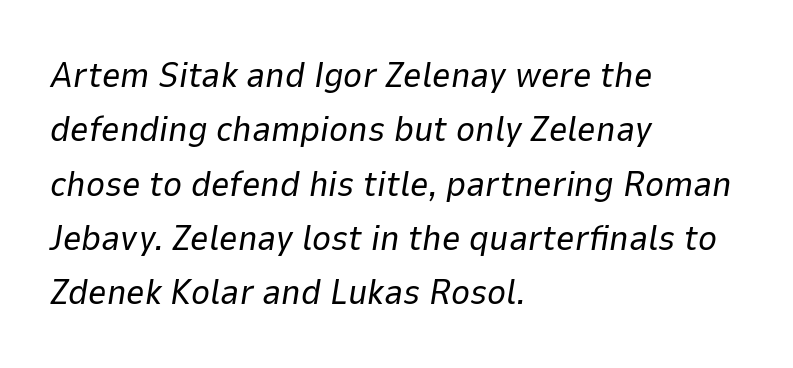
Q: Is the text bold? A: No.
Q: Is the text italic (slanted)? A: Yes, it leans right by about 9 degrees.
Q: Is the text underlined? A: No.
Q: How is the paragraph aligned? A: Left-aligned.
Q: Is the spacing between letters normal or unusually wide? A: Normal.
Q: Is the spacing between lines tight, normal or loose? A: Normal.
Q: Width (condensed, normal, or wide)? A: Normal.
Q: Stroke contrast? A: Low.
Q: x-height? A: Medium.
Q: Monospaced? A: No.
